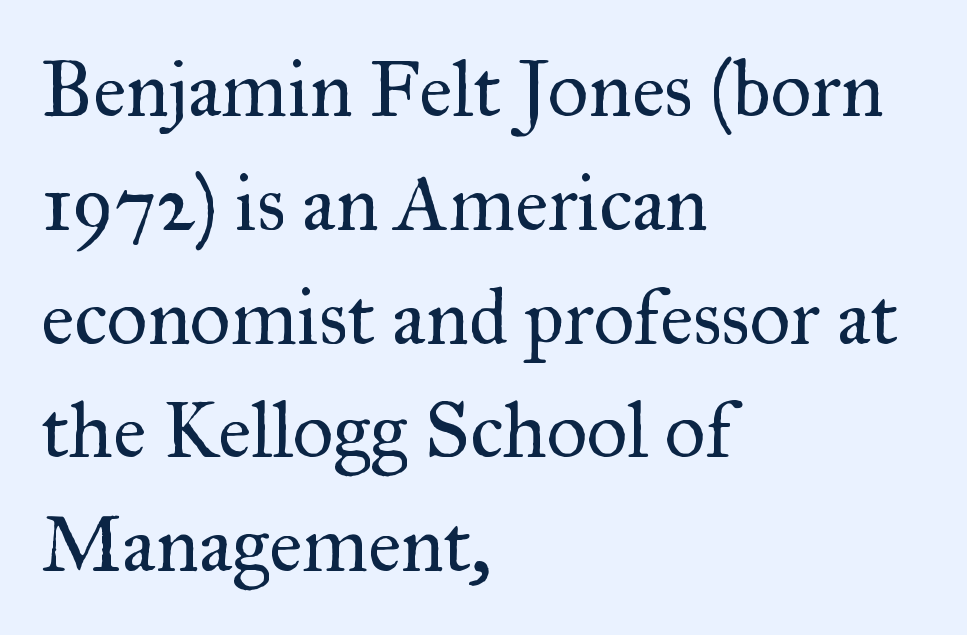
{"serif": "yes", "italic": "no", "bold": "no", "weight": "regular", "width": "normal", "stroke_contrast": "medium", "x_height": "small", "monospaced": "no", "underline": "no", "align": "left", "line_spacing": "normal", "line_spacing_ratio": 1.44, "letter_spacing": "normal", "letter_spacing_em": 0.0, "glyph_px": 79}
